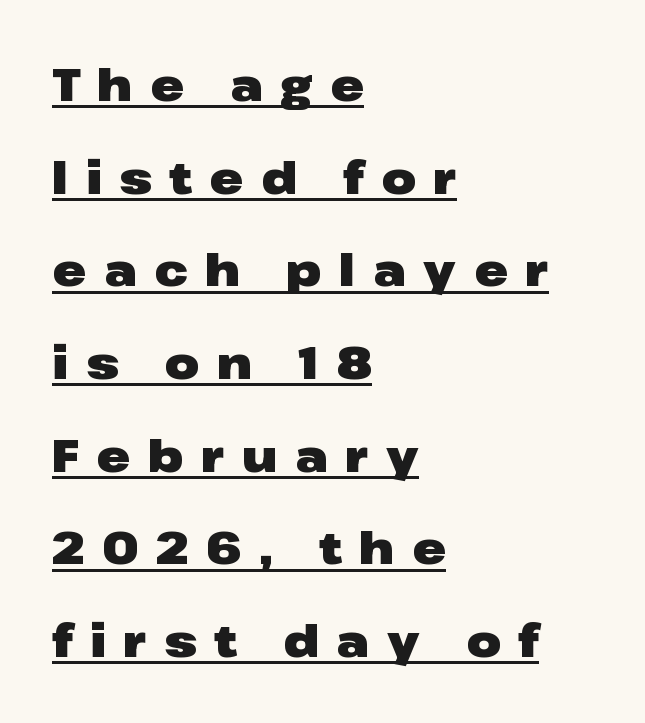
Q: Is the text bold? A: Yes.
Q: Is the text italic (slanted)? A: No, it is upright.
Q: Is the typeface a serif or a sans-serif typeface? A: Sans-serif.
Q: Is the text underlined? A: Yes.
Q: How is the paragraph aligned? A: Left-aligned.
Q: Is the spacing between letters normal or unusually wide? A: Unusually wide.
Q: Is the spacing between lines tight, normal or loose? A: Loose.
Q: Width (condensed, normal, or wide)? A: Wide.
Q: Stroke contrast? A: Low.
Q: x-height? A: Medium.
Q: Monospaced? A: No.
